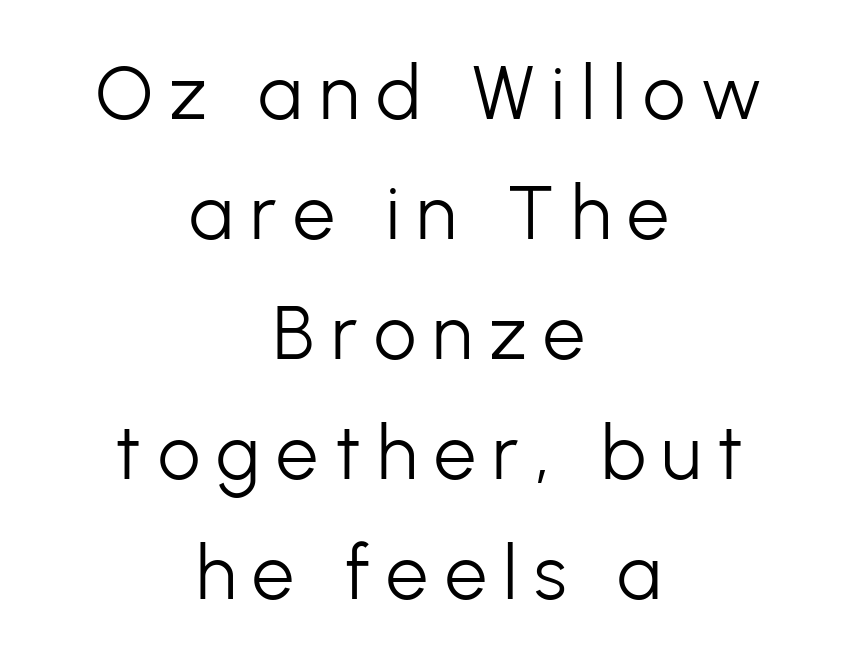
You could only call the tracking loose — the letters float apart. Vertically, the passage feels balanced, rows spaced as you'd expect. Both edges are ragged and mirror each other, which tells us the setting is centered. Heaviness? Minimal to ordinary, like unemphasized prose.
